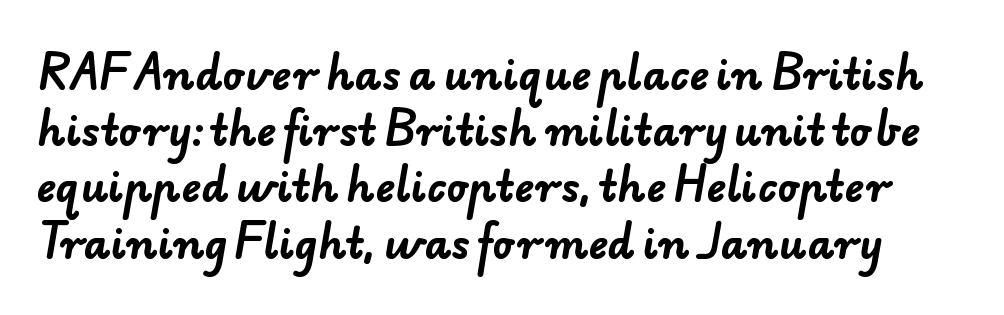
The image shows 41 px bold sans-serif type; set normal line spacing (1.37x), normal letter spacing, not underlined; low stroke contrast and a small x-height.
